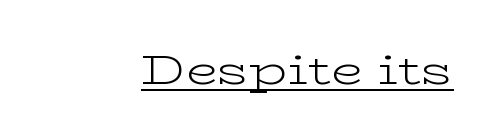
Caption: lettering with a line underneath. Little horizontal feet cap the strokes, marking this as serif type. The face used here is proportionally spaced, like ordinary book or web type. Italic: no, the glyphs are upright roman. Compared with a flush-left layout, this one pins lines to the opposite, right side.
